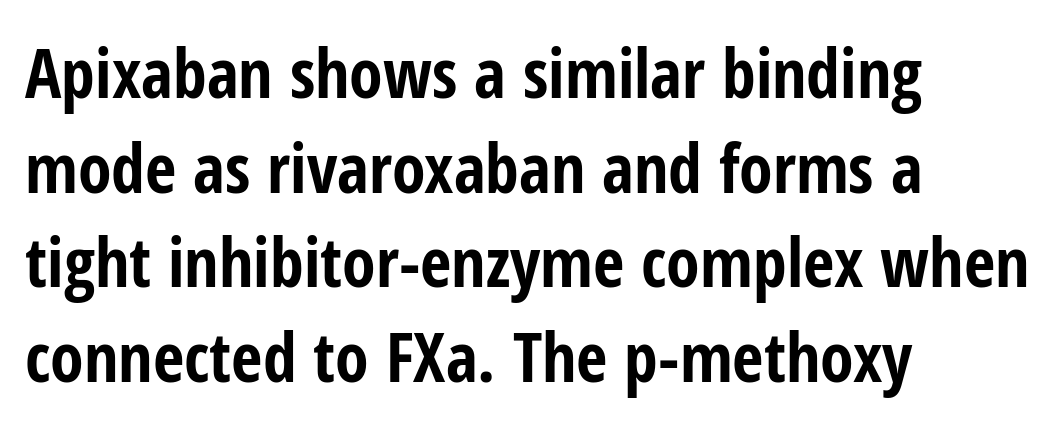
The image shows 68 px bold, condensed sans-serif type, upright; set left-aligned, normal line spacing (1.39x), normal letter spacing, not underlined; low stroke contrast and a medium x-height.
